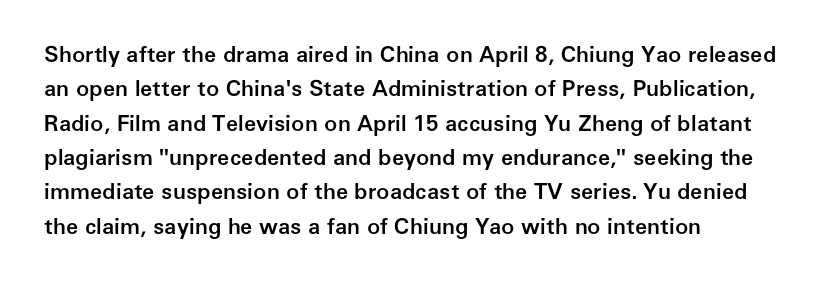
The image shows 22 px text type, upright; set left-aligned, normal line spacing (1.56x), normal letter spacing, not underlined.
